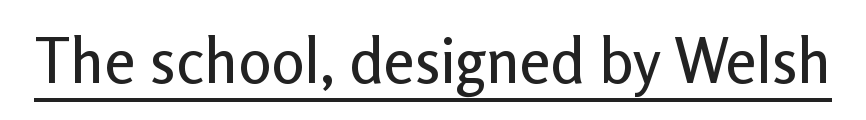
{"serif": "no", "italic": "no", "width": "normal", "stroke_contrast": "low", "x_height": "medium", "monospaced": "no", "underline": "yes", "letter_spacing": "normal", "letter_spacing_em": 0.0, "glyph_px": 62}
